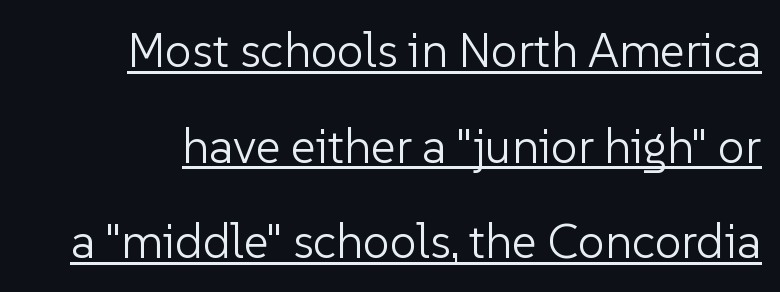
The text was rendered using a sans face with plain stroke endings. The letters stand upright; this is a roman face. The letterforms sit at book weight or below. These lines are rendered in a variable-pitch font. The space between consecutive lines is lavish.
